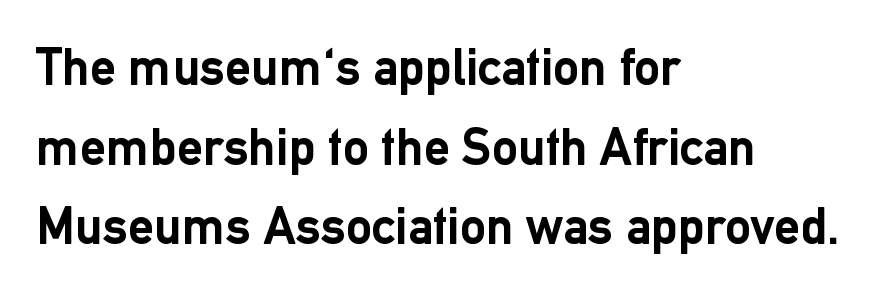
{"serif": "no", "italic": "no", "bold": "yes", "weight": "semibold", "width": "normal", "stroke_contrast": "low", "x_height": "medium", "monospaced": "no", "underline": "no", "align": "left", "line_spacing": "normal", "line_spacing_ratio": 1.53, "letter_spacing": "normal", "letter_spacing_em": 0.0, "glyph_px": 52}
